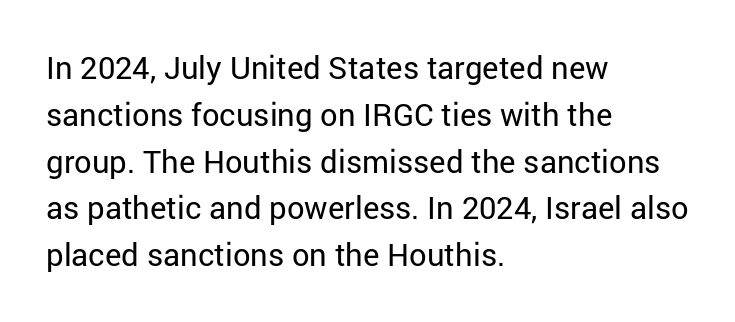
{"serif": "no", "italic": "no", "bold": "no", "weight": "regular", "width": "normal", "stroke_contrast": "low", "x_height": "medium", "monospaced": "no", "underline": "no", "align": "left", "line_spacing": "normal", "line_spacing_ratio": 1.51, "letter_spacing": "normal", "letter_spacing_em": 0.0, "glyph_px": 31}
